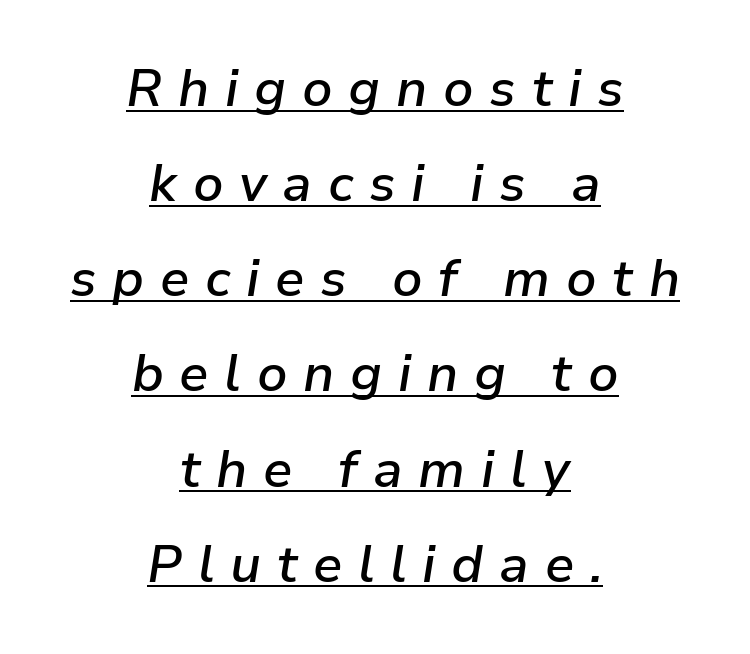
{"italic": "yes", "lean": "right", "slant_degrees": 9, "bold": "semi", "weight": "semibold", "width": "normal", "stroke_contrast": "low", "x_height": "medium", "monospaced": "no", "underline": "yes", "align": "center", "line_spacing_ratio": 1.83, "letter_spacing": "wide", "letter_spacing_em": 0.3, "glyph_px": 52}
